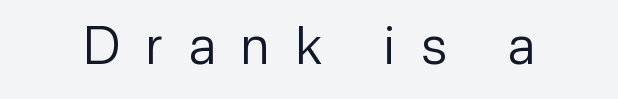
The rendering uses natural spacing where letterforms have individual widths. No feet cap the strokes, marking this as sans-serif type. The letterforms sit at book weight or below. Decoration check: the copy has no underline. Rendered with straight, roman letterforms.
